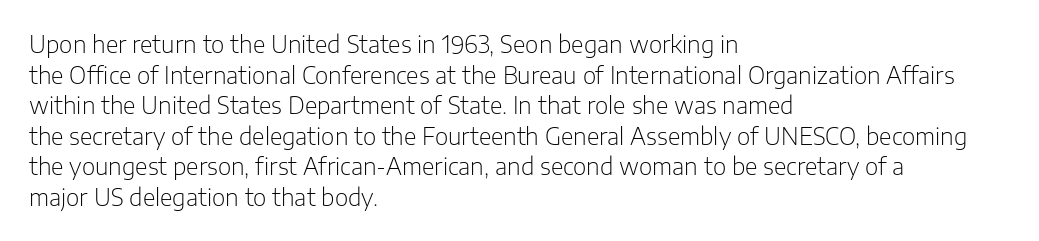
{"italic": "no", "bold": "no", "underline": "no", "align": "left", "line_spacing": "normal", "line_spacing_ratio": 1.33, "letter_spacing": "normal", "letter_spacing_em": 0.0, "glyph_px": 23}
